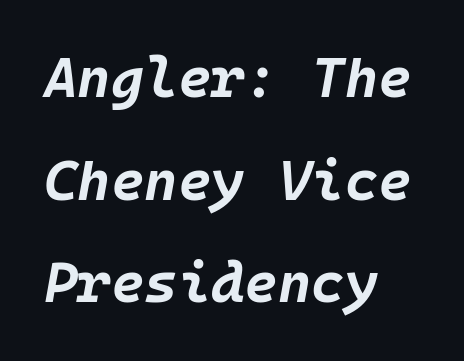
Reading down the block, your eye returns to a fixed left position each line. No word sits above an underline. Each letter, wide or thin by design, is forced into the same width here. The rendering keeps characters at their native spacing. The whole block is typeset with a tilt. The font is running at its bold setting.
